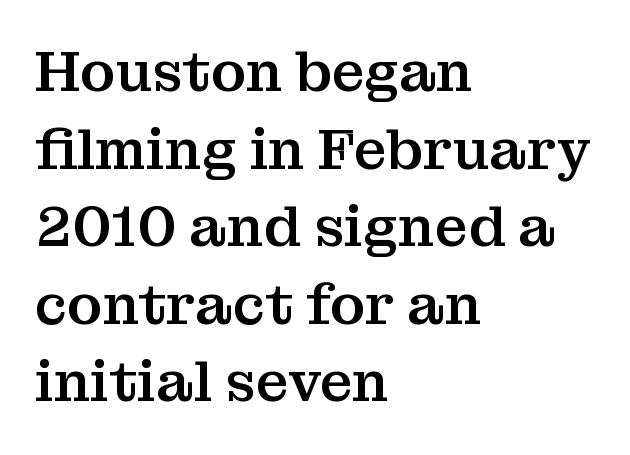
{"serif": "yes", "italic": "no", "width": "normal", "stroke_contrast": "medium", "x_height": "medium", "monospaced": "no", "underline": "no", "align": "left", "line_spacing": "normal", "line_spacing_ratio": 1.36, "letter_spacing": "normal", "letter_spacing_em": 0.0, "glyph_px": 57}
